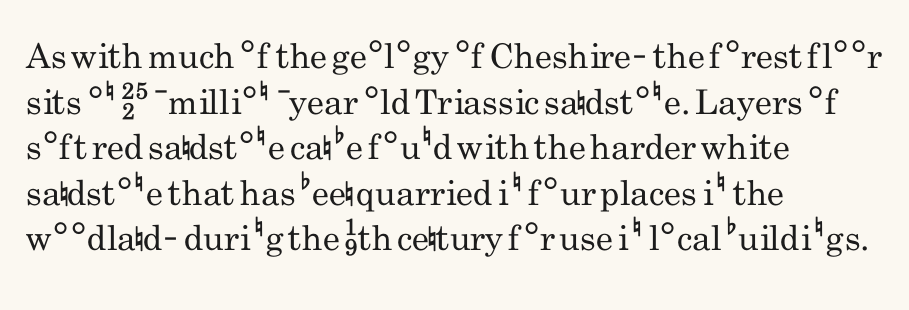
The image shows 34 px regular-weight, condensed sans-serif type, upright; set left-aligned, normal line spacing (1.34x), normal letter spacing, not underlined; low stroke contrast and a small x-height.
